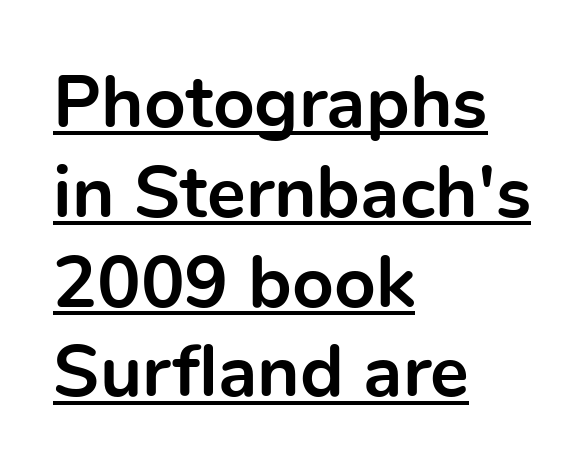
Q: Is the text bold? A: Yes.
Q: Is the text italic (slanted)? A: No, it is upright.
Q: Is the typeface a serif or a sans-serif typeface? A: Sans-serif.
Q: Is the text underlined? A: Yes.
Q: How is the paragraph aligned? A: Left-aligned.
Q: Is the spacing between letters normal or unusually wide? A: Normal.
Q: Width (condensed, normal, or wide)? A: Normal.
Q: x-height? A: Medium.
Q: Monospaced? A: No.
